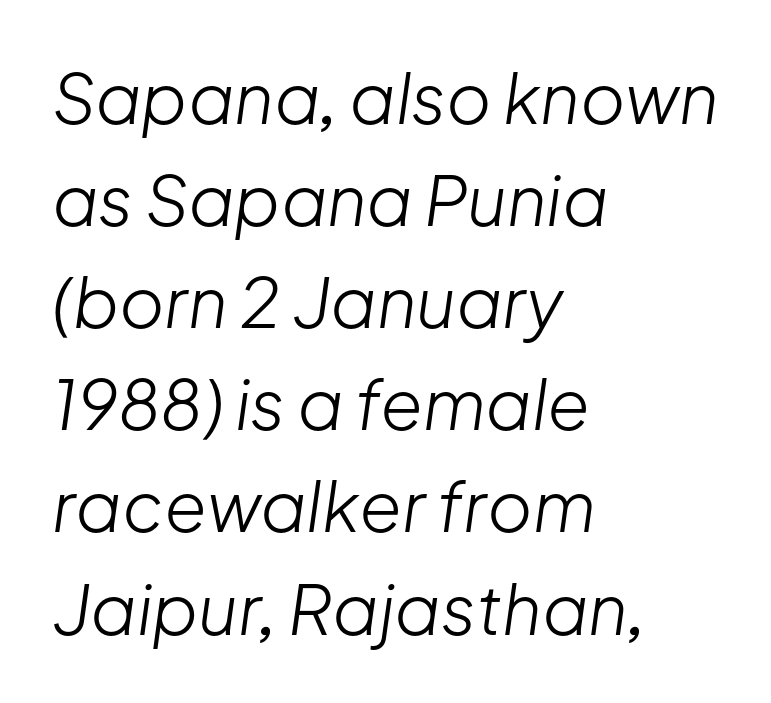
The image shows 69 px light type, italic (leaning right); set left-aligned, normal line spacing (1.48x), normal letter spacing, not underlined; low stroke contrast and a medium x-height.
